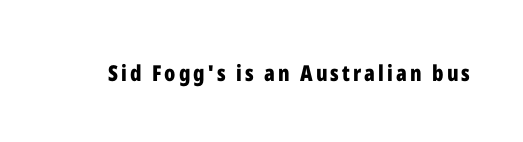
Q: Is the text bold? A: Yes.
Q: Is the text italic (slanted)? A: No, it is upright.
Q: Is the text underlined? A: No.
